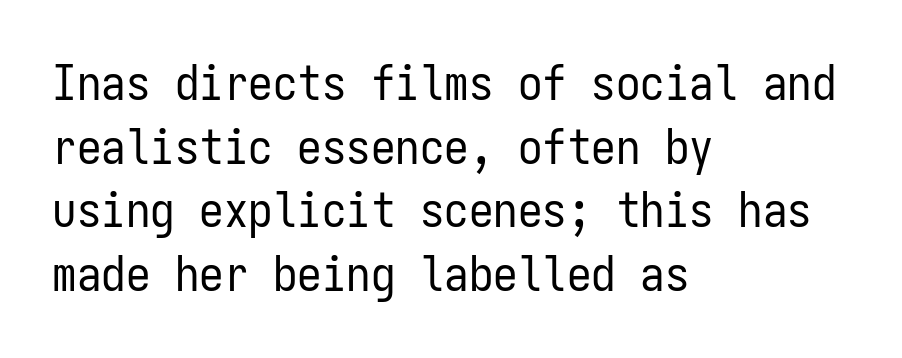
The image shows 49 px regular-weight, condensed sans-serif type, upright, monospaced; set left-aligned, normal line spacing (1.3x), normal letter spacing, not underlined; low stroke contrast and a medium x-height.
